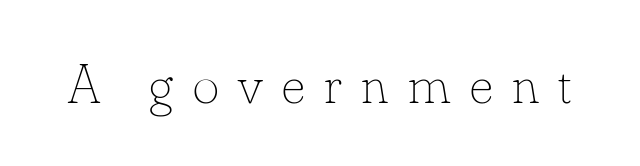
{"italic": "no", "bold": "no", "weight": "thin", "width": "normal", "stroke_contrast": "low", "x_height": "small", "monospaced": "no", "underline": "no", "letter_spacing": "wide", "letter_spacing_em": 0.35, "glyph_px": 56}
